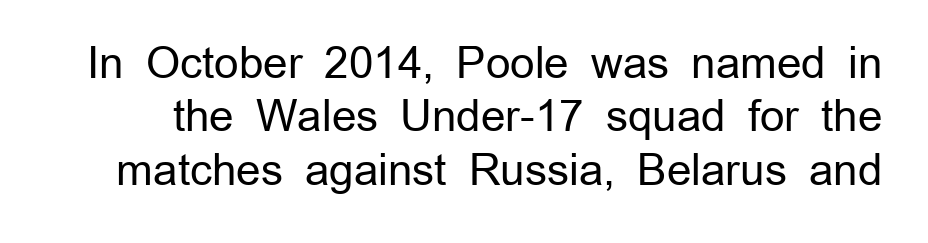
Here the designer chose a conventional face with non-uniform glyph widths. Summary of weight: not heavy and not bold. The letters stand upright; this is a roman face. Check under the words: just untouched page.
